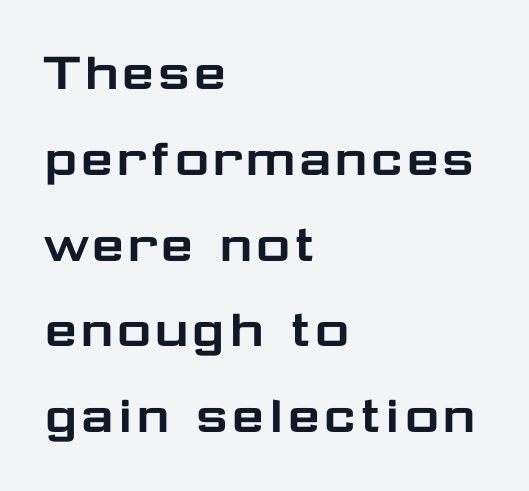
The image shows 60 px wide sans-serif type, upright; set left-aligned, normal line spacing (1.43x), normal letter spacing, not underlined; low stroke contrast and a medium x-height.
